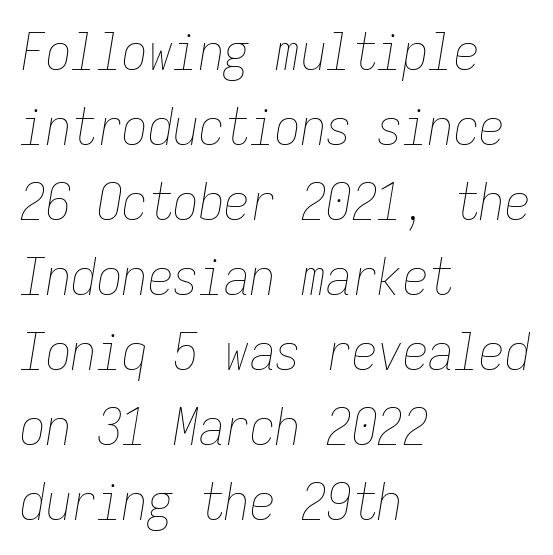
{"italic": "yes", "lean": "right", "slant_degrees": 9, "bold": "no", "weight": "thin", "width": "condensed", "stroke_contrast": "low", "x_height": "medium", "monospaced": "yes", "underline": "no", "align": "left", "line_spacing": "normal", "line_spacing_ratio": 1.47, "letter_spacing": "normal", "letter_spacing_em": 0.0, "glyph_px": 51}
